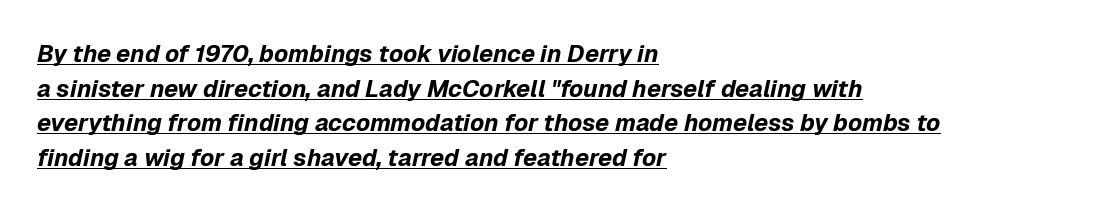
The image shows 24 px bold type, italic (leaning right); set left-aligned, normal line spacing (1.44x), normal letter spacing, underlined.
